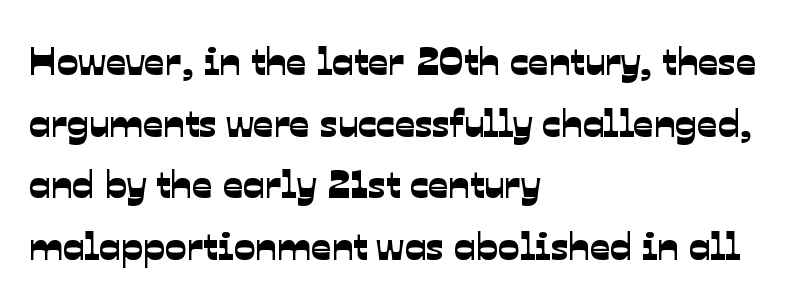
Q: Is the typeface a serif or a sans-serif typeface? A: Sans-serif.
Q: Is the text underlined? A: No.
Q: How is the paragraph aligned? A: Left-aligned.
Q: Is the spacing between letters normal or unusually wide? A: Normal.
Q: Is the spacing between lines tight, normal or loose? A: Normal.
Q: Width (condensed, normal, or wide)? A: Normal.
Q: Stroke contrast? A: Low.
Q: x-height? A: Medium.
Q: Monospaced? A: No.
